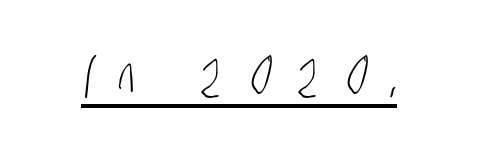
Somebody hit Ctrl+U on this one — the words are underlined. Substantial extra tracking has been applied to these lines. You can tell from the bare stems that sans-serif type was used. Stroke mass is kept to a normal reading level or below. A typesetter would call this proportional, since set widths differ per character.
